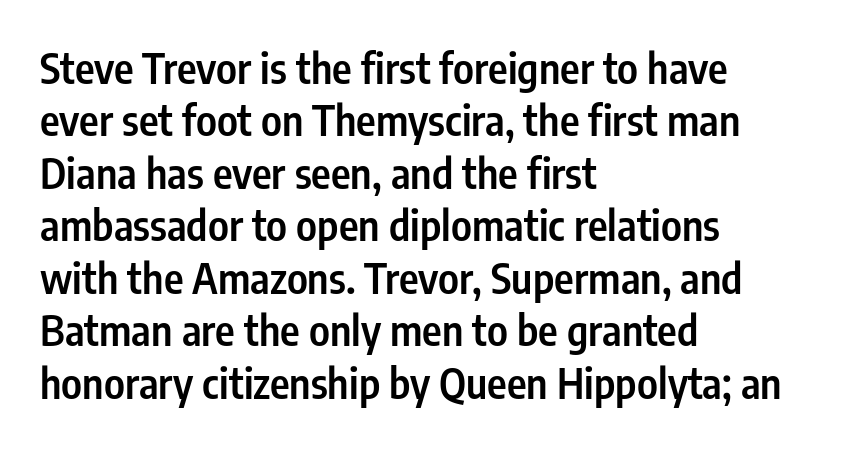
Q: Is the text bold? A: Semi-bold.
Q: Is the text italic (slanted)? A: No, it is upright.
Q: Is the typeface a serif or a sans-serif typeface? A: Sans-serif.
Q: Is the text underlined? A: No.
Q: How is the paragraph aligned? A: Left-aligned.
Q: Is the spacing between letters normal or unusually wide? A: Normal.
Q: Is the spacing between lines tight, normal or loose? A: Normal.
Q: Width (condensed, normal, or wide)? A: Condensed.
Q: Stroke contrast? A: Low.
Q: x-height? A: Medium.
Q: Monospaced? A: No.
